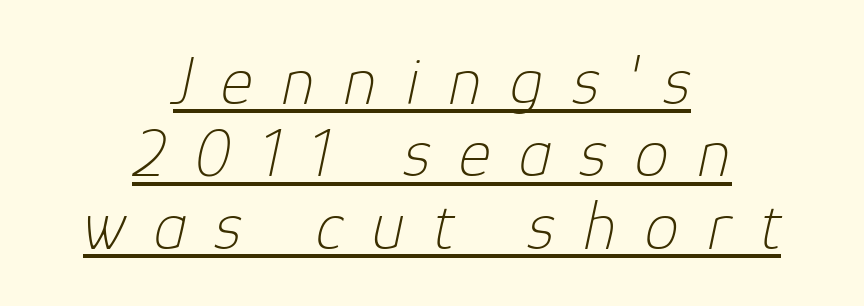
The image shows 69 px thin type, italic (leaning right); set centered, tight line spacing (1.05x), unusually wide letter spacing (+0.41 em), underlined; low stroke contrast and a medium x-height.
